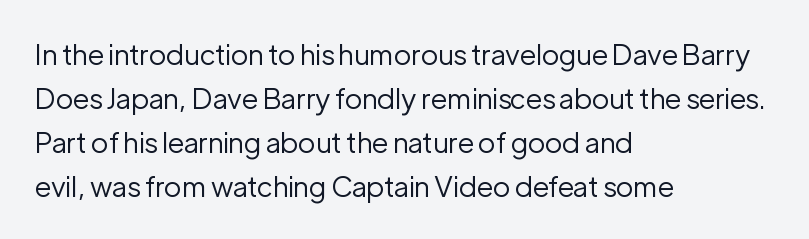
The image shows 28 px regular-weight sans-serif type, upright; set left-aligned, normal line spacing (1.57x), normal letter spacing, not underlined; low stroke contrast and a medium x-height.
